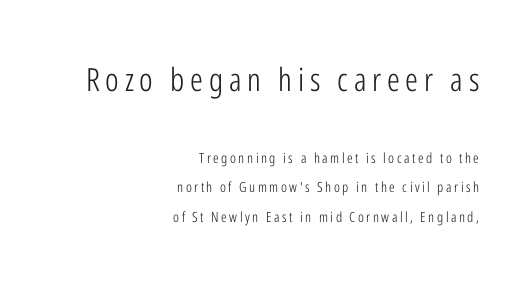
The image shows 32 px light, condensed sans-serif type, upright; set right-aligned, loose line spacing (2.1x), not underlined; the first (top) block is 2.29x larger; low stroke contrast and a medium x-height.
